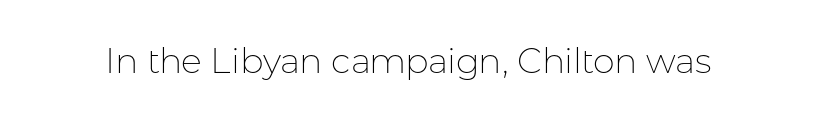
Q: Is the text bold? A: No.
Q: Is the text italic (slanted)? A: No, it is upright.
Q: Is the typeface a serif or a sans-serif typeface? A: Sans-serif.
Q: Is the text underlined? A: No.
Q: Is the spacing between letters normal or unusually wide? A: Normal.
Q: Width (condensed, normal, or wide)? A: Normal.
Q: Stroke contrast? A: Low.
Q: x-height? A: Medium.
Q: Monospaced? A: No.
